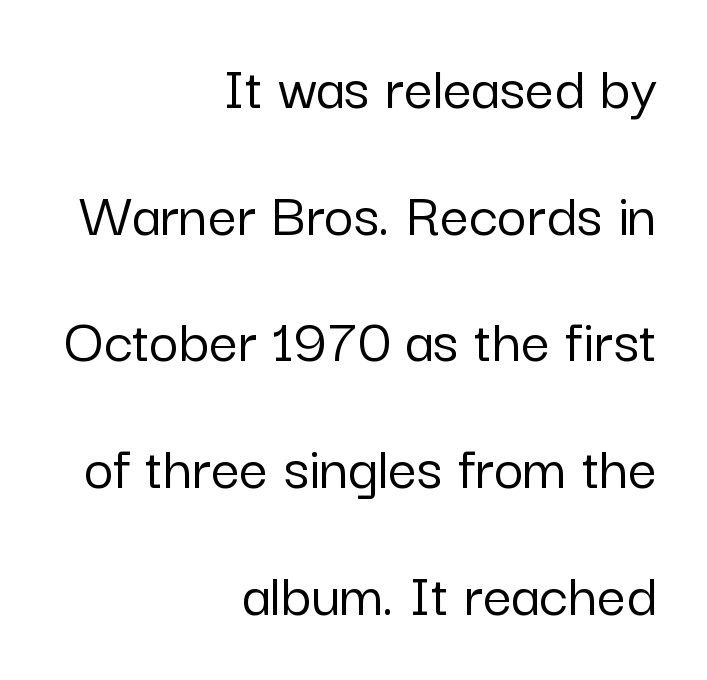
{"serif": "no", "italic": "no", "width": "normal", "stroke_contrast": "low", "x_height": "medium", "monospaced": "no", "underline": "no", "align": "right", "line_spacing": "loose", "line_spacing_ratio": 1.98, "letter_spacing": "normal", "letter_spacing_em": 0.0, "glyph_px": 64}
